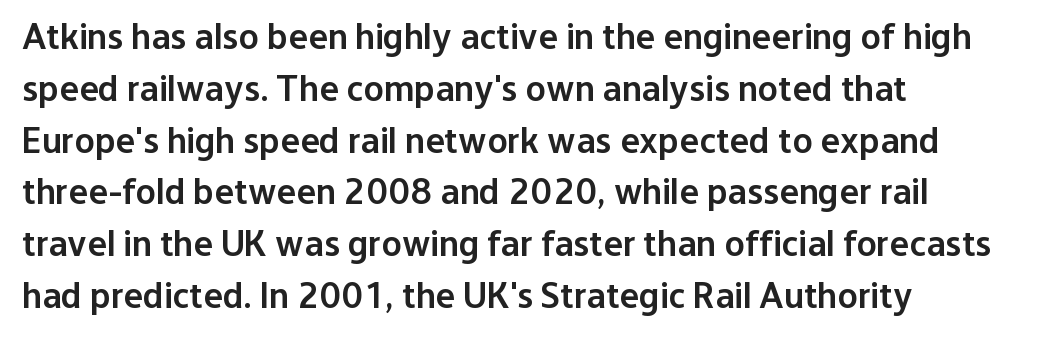
The image shows 37 px semibold sans-serif type, upright; set left-aligned, normal line spacing (1.4x), normal letter spacing, not underlined; low stroke contrast and a medium x-height.
